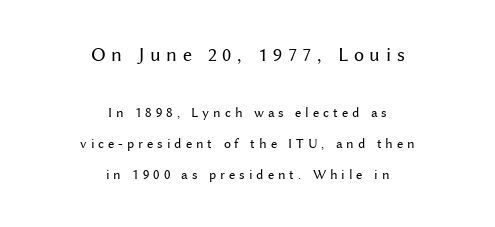
Q: Is the text bold? A: No.
Q: Is the text italic (slanted)? A: No, it is upright.
Q: Is the text underlined? A: No.
Q: How is the paragraph aligned? A: Centered.
Q: Is the spacing between letters normal or unusually wide? A: Unusually wide.
Q: Is the spacing between lines tight, normal or loose? A: Loose.
Q: Which block of text is set in a larger size, the first (top) or the second (bottom)? A: The first (top) one.
